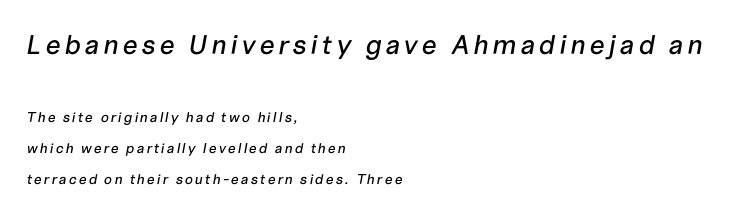
The image shows 27 px text type, italic (leaning right); set left-aligned, loose line spacing (2.21x), not underlined; the first (top) block is 1.93x larger.
